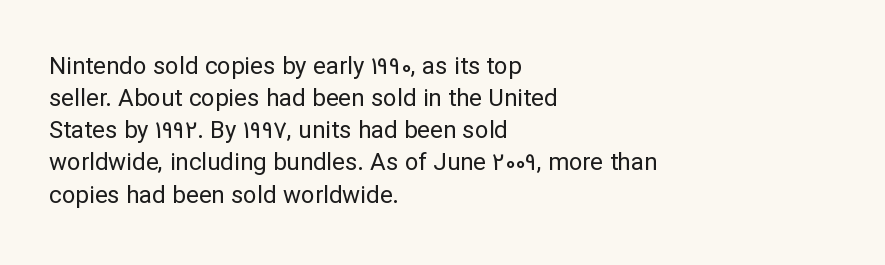
Q: Is the text bold? A: No.
Q: Is the text italic (slanted)? A: No, it is upright.
Q: Is the text underlined? A: No.
Q: How is the paragraph aligned? A: Left-aligned.
Q: Is the spacing between letters normal or unusually wide? A: Normal.
Q: Is the spacing between lines tight, normal or loose? A: Normal.
